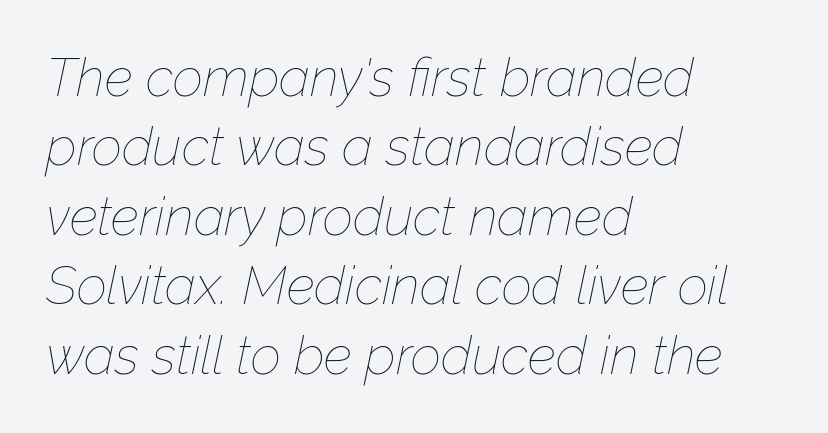
Stroke mass is kept to a normal reading level or below. The letterforms sit shoulder to shoulder at normal distance. Style check: oblique. You could not count columns in this text — the font is proportionally spaced. Reading down the block, your eye returns to a fixed left position each line.
